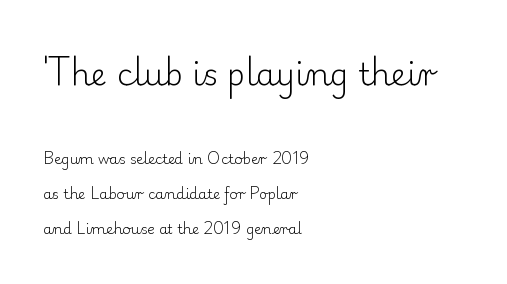
{"italic": "no", "bold": "no", "weight": "light", "width": "normal", "stroke_contrast": "low", "x_height": "small", "monospaced": "no", "underline": "no", "align": "left", "line_spacing": "loose", "line_spacing_ratio": 2.49, "letter_spacing": "normal", "letter_spacing_em": 0.0, "larger_block": "first", "size_ratio": 2.21, "glyph_px": 31}
